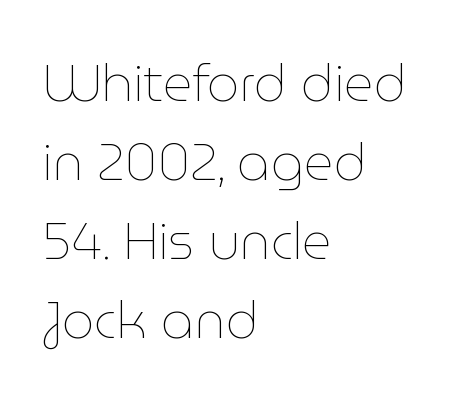
Beneath every word, the page is bare. This sample keeps an unexceptional amount of space between lines. Proportional: the letters do not fall into vertical columns. What stands out about the letter spacing? Nothing — it is the standard amount. Heaviness? Minimal to ordinary, like unemphasized prose. Alignment: flush left.
